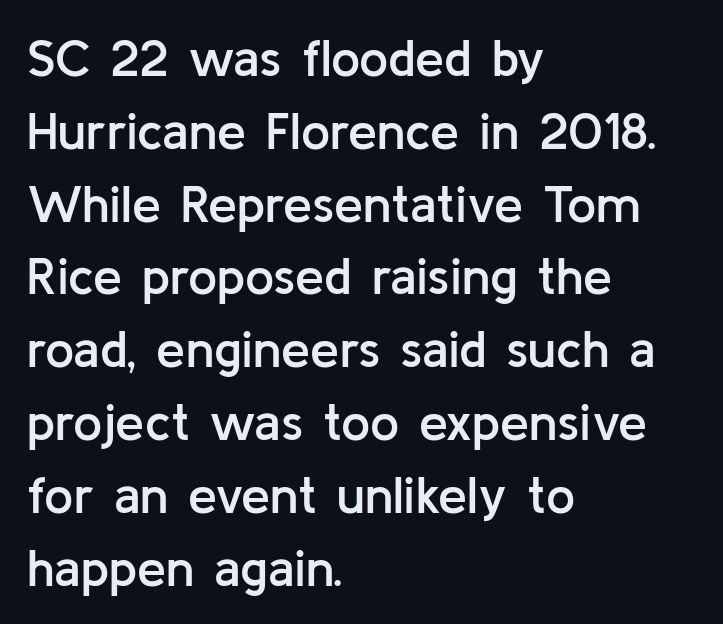
{"serif": "no", "italic": "no", "bold": "semi", "weight": "semibold", "width": "normal", "stroke_contrast": "low", "x_height": "medium", "monospaced": "no", "underline": "no", "align": "left", "line_spacing": "normal", "line_spacing_ratio": 1.4, "letter_spacing": "normal", "letter_spacing_em": 0.0, "glyph_px": 52}
